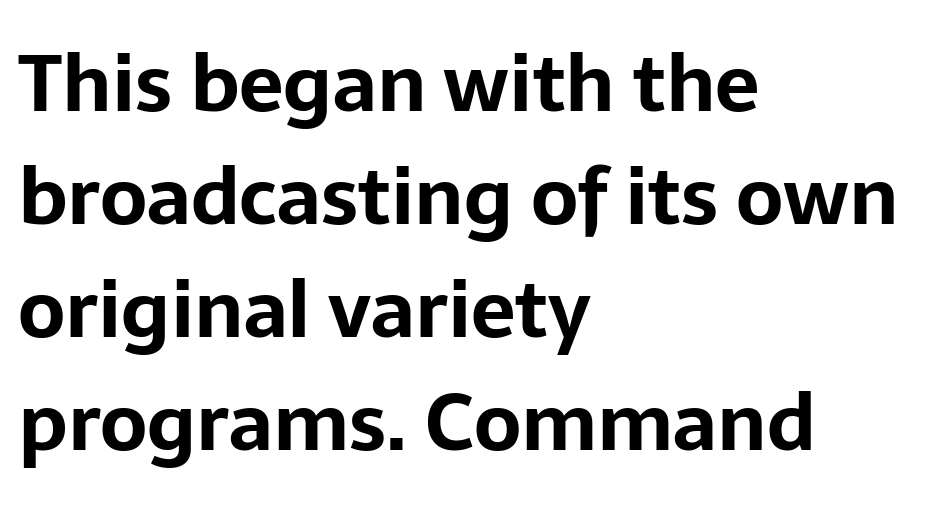
Q: Is the text bold? A: Yes.
Q: Is the text italic (slanted)? A: No, it is upright.
Q: Is the typeface a serif or a sans-serif typeface? A: Sans-serif.
Q: Is the text underlined? A: No.
Q: How is the paragraph aligned? A: Left-aligned.
Q: Is the spacing between letters normal or unusually wide? A: Normal.
Q: Is the spacing between lines tight, normal or loose? A: Normal.
Q: Width (condensed, normal, or wide)? A: Normal.
Q: Stroke contrast? A: Low.
Q: x-height? A: Medium.
Q: Monospaced? A: No.
